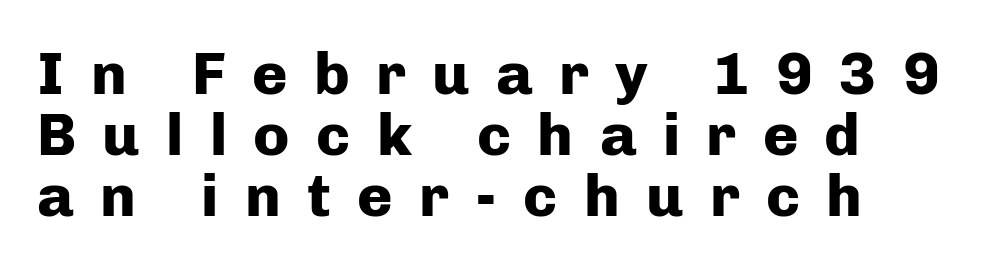
The image shows 60 px heavy sans-serif type, upright; set left-aligned, tight line spacing (1.02x), unusually wide letter spacing (+0.44 em), not underlined; low stroke contrast and a medium x-height.
